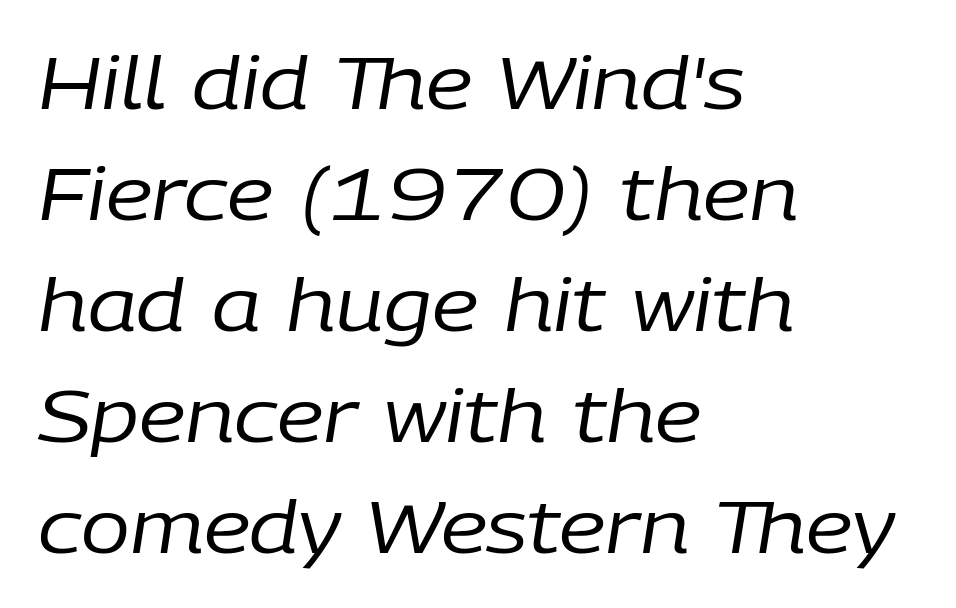
Is this a fixed-width face? No — the glyphs have proportional, varying widths. Tracking value appears to be zero — textbook default spacing. Ink coverage per letter is moderate at most. The zone under the glyphs is completely vacant.
